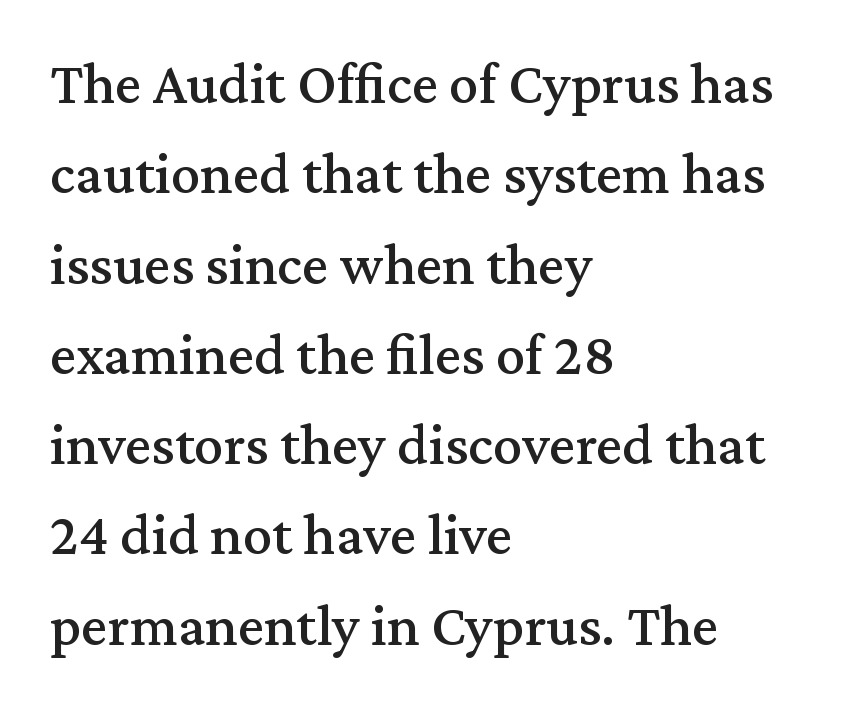
Q: Is the text italic (slanted)? A: No, it is upright.
Q: Is the typeface a serif or a sans-serif typeface? A: Serif.
Q: Is the text underlined? A: No.
Q: How is the paragraph aligned? A: Left-aligned.
Q: Is the spacing between letters normal or unusually wide? A: Normal.
Q: Is the spacing between lines tight, normal or loose? A: Normal.
Q: Width (condensed, normal, or wide)? A: Normal.
Q: Stroke contrast? A: Medium.
Q: x-height? A: Medium.
Q: Monospaced? A: No.
